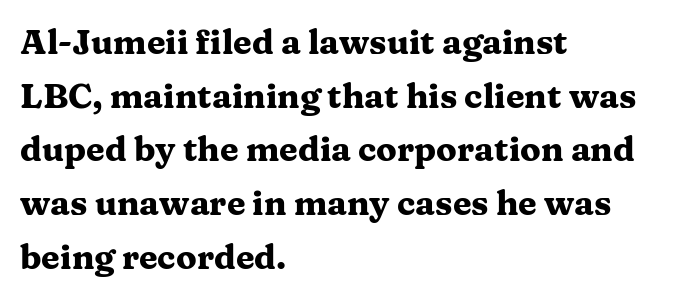
{"serif": "yes", "italic": "no", "bold": "yes", "weight": "heavy", "width": "wide", "stroke_contrast": "medium", "x_height": "medium", "monospaced": "no", "underline": "no", "align": "left", "line_spacing": "normal", "line_spacing_ratio": 1.58, "letter_spacing": "normal", "letter_spacing_em": 0.0, "glyph_px": 34}
